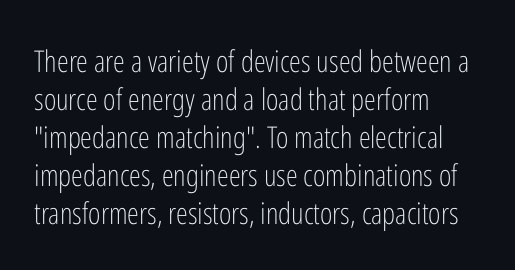
Check under the words: just untouched page. Weight: not bold — regular or lighter. The rendering uses natural spacing where letterforms have individual widths. No italicization has been applied; the sample stays upright. Vertically, the passage feels balanced, rows spaced as you'd expect. A classic flush-left, rag-right setting is used for this passage.
